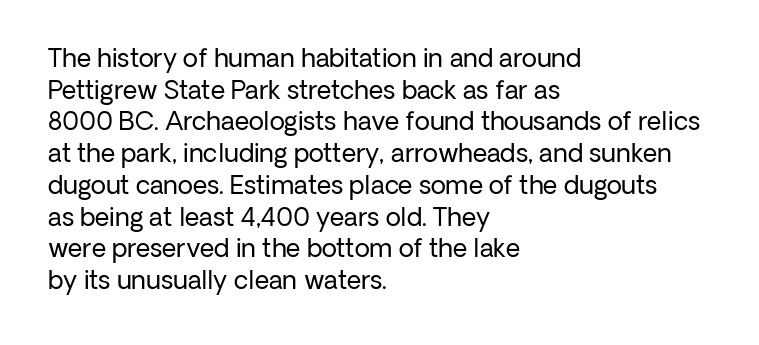
The characters are drawn with everyday or finer stroke widths. The string is rendered with underlining switched off. Leading matches the norm, producing a regular column. This sample uses plain, unmodified letter spacing.
